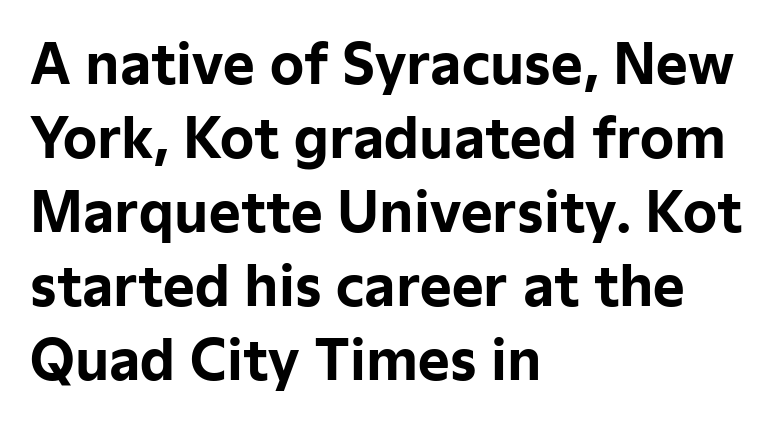
Q: Is the text bold? A: Yes.
Q: Is the text italic (slanted)? A: No, it is upright.
Q: Is the typeface a serif or a sans-serif typeface? A: Sans-serif.
Q: Is the text underlined? A: No.
Q: How is the paragraph aligned? A: Left-aligned.
Q: Is the spacing between letters normal or unusually wide? A: Normal.
Q: Is the spacing between lines tight, normal or loose? A: Normal.
Q: Width (condensed, normal, or wide)? A: Normal.
Q: Stroke contrast? A: Low.
Q: x-height? A: Medium.
Q: Monospaced? A: No.
